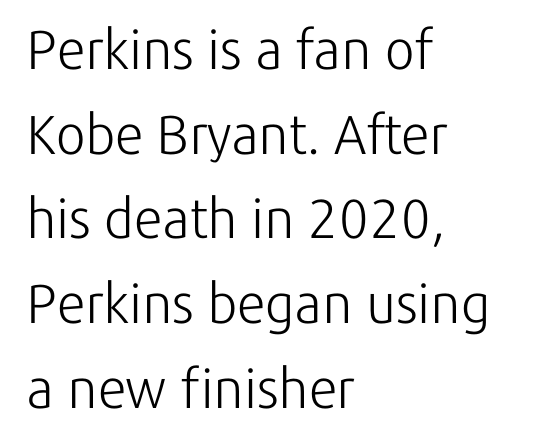
{"serif": "no", "italic": "no", "bold": "no", "weight": "light", "width": "normal", "stroke_contrast": "low", "x_height": "medium", "monospaced": "no", "underline": "no", "align": "left", "line_spacing": "normal", "line_spacing_ratio": 1.54, "letter_spacing": "normal", "letter_spacing_em": 0.0, "glyph_px": 55}
